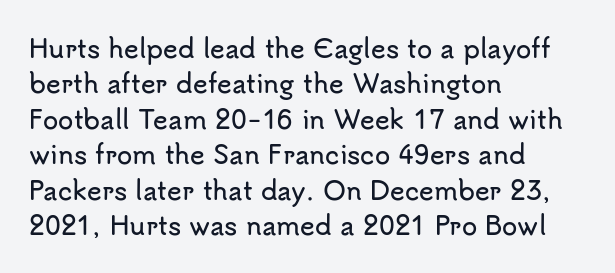
{"italic": "no", "underline": "no", "align": "left", "line_spacing": "normal", "line_spacing_ratio": 1.42, "letter_spacing": "normal", "letter_spacing_em": 0.0, "glyph_px": 25}
